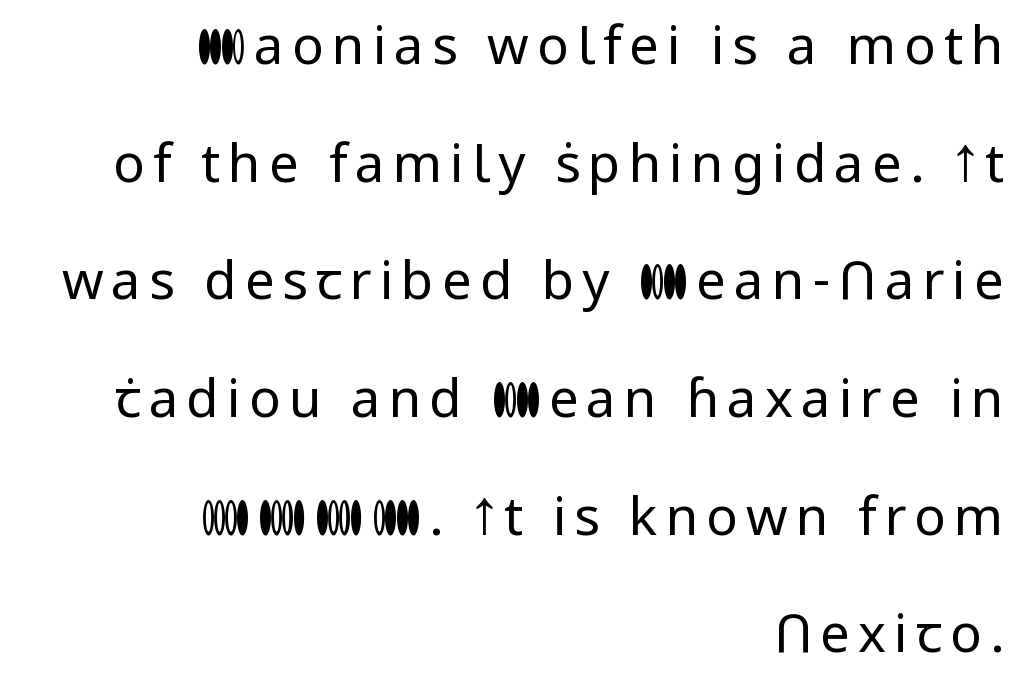
The image shows 53 px regular-weight sans-serif type, upright; set right-aligned, loose line spacing (2.22x), not underlined; low stroke contrast and a medium x-height.
